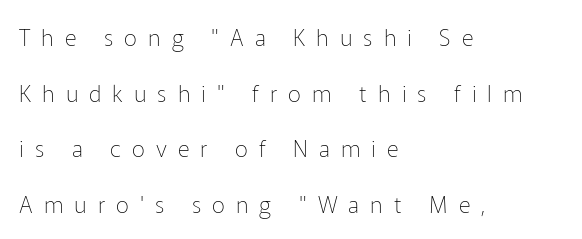
Rule under the text: the space is simply empty. Counters stay open thanks to moderate or lighter strokes. Characters follow at a spacing far wider than the type designer built in. Interline gaps are noticeably wide in this sample. The compositor pushed each line to the left boundary.
